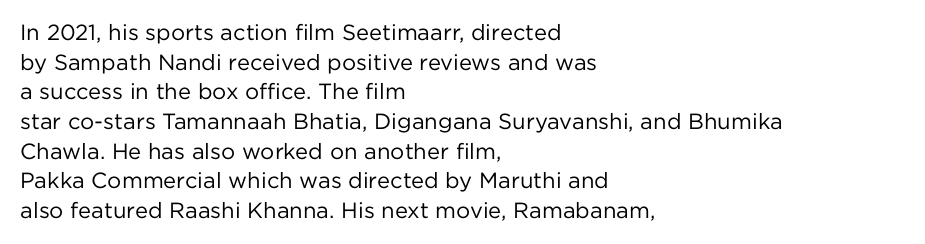
{"italic": "no", "bold": "no", "underline": "no", "align": "left", "line_spacing": "normal", "line_spacing_ratio": 1.35, "letter_spacing": "normal", "letter_spacing_em": 0.0, "glyph_px": 22}
